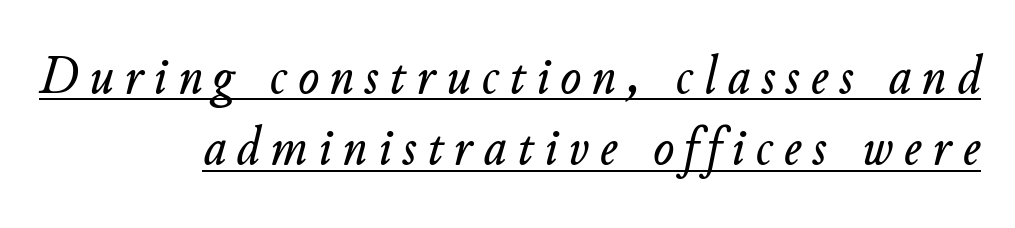
Q: Is the text italic (slanted)? A: Yes, it leans right by about 11 degrees.
Q: Is the text underlined? A: Yes.
Q: How is the paragraph aligned? A: Right-aligned.
Q: Is the spacing between letters normal or unusually wide? A: Unusually wide.
Q: Is the spacing between lines tight, normal or loose? A: Normal.
Q: Width (condensed, normal, or wide)? A: Normal.
Q: Stroke contrast? A: Low.
Q: x-height? A: Small.
Q: Monospaced? A: No.
